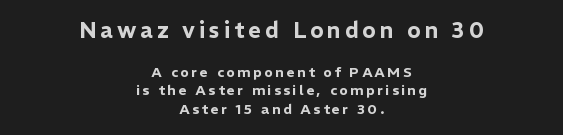
The image shows 22 px text type, upright; set centered, normal line spacing (1.33x), not underlined; the first (top) block is 1.57x larger.
